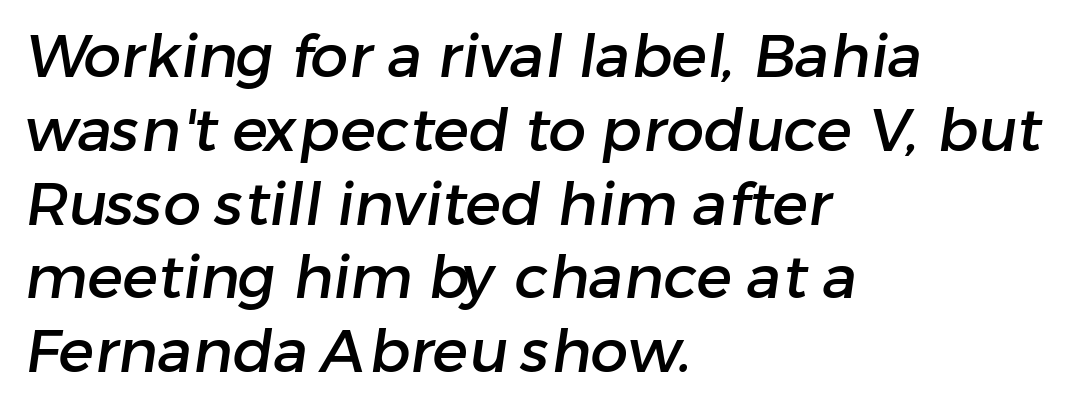
The image shows 60 px sans-serif type; set left-aligned, line spacing 1.23x, normal letter spacing, not underlined; low stroke contrast and a medium x-height.
